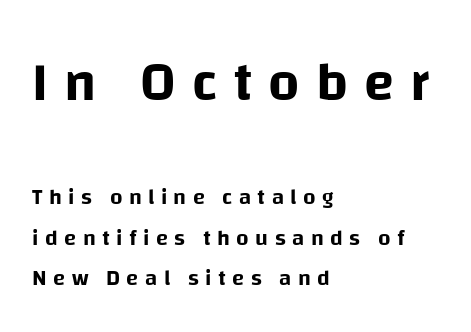
Is the letter spacing exaggerated? Yes — the characters are pushed far apart. The font's upright variant was chosen for this text. Do the characters align in a grid? No, the font is proportional. Horizontally, the lines are justified to the leading edge only. Look at the glyph heights: the upper group is clearly the bigger setting.
